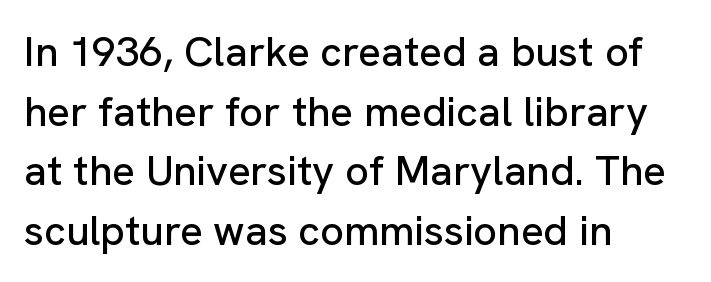
The image shows 42 px sans-serif type, upright; set left-aligned, normal line spacing (1.42x), normal letter spacing, not underlined; low stroke contrast and a medium x-height.
